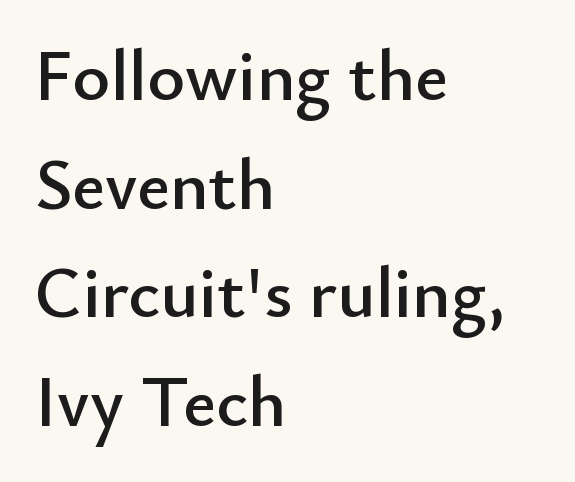
The image shows 72 px sans-serif type, upright; set left-aligned, normal line spacing (1.51x), normal letter spacing, not underlined; low stroke contrast and a small x-height.
